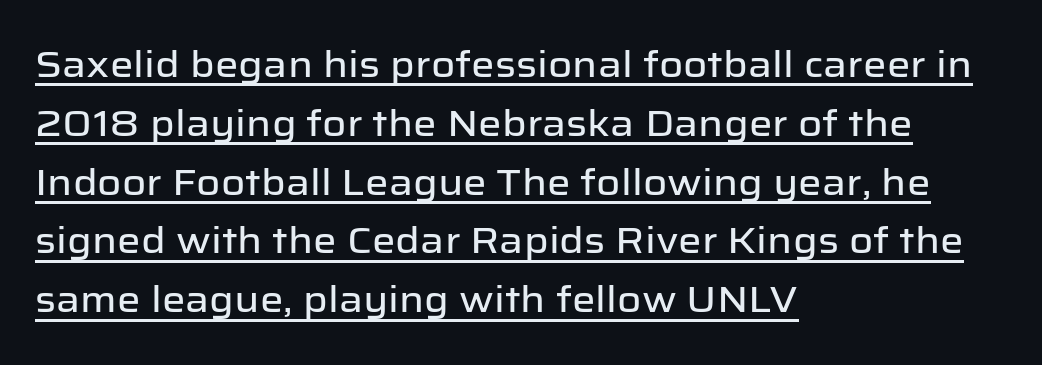
Q: Is the text italic (slanted)? A: No, it is upright.
Q: Is the typeface a serif or a sans-serif typeface? A: Sans-serif.
Q: Is the text underlined? A: Yes.
Q: How is the paragraph aligned? A: Left-aligned.
Q: Is the spacing between letters normal or unusually wide? A: Normal.
Q: Is the spacing between lines tight, normal or loose? A: Normal.
Q: Width (condensed, normal, or wide)? A: Normal.
Q: Stroke contrast? A: Low.
Q: x-height? A: Medium.
Q: Monospaced? A: No.
